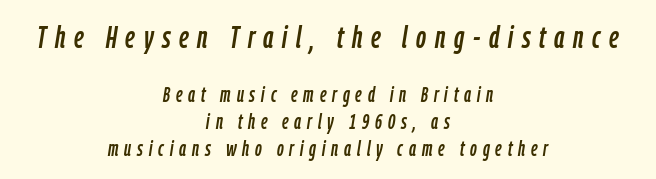
Horizontal alignment here is central, giving a formal, balanced look. Words appear elongated and porous because spacing is wide. The initial chunk of copy outweighs the following chunk in type size. Quick note: interline space is typical. Think of a printed novel: that variable character pitch is what you see here. Every character sits at an angle, as italics do.
